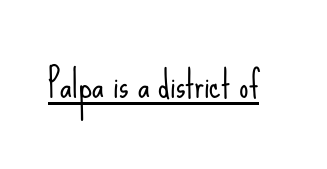
The image shows 37 px light, condensed sans-serif type, upright; set normal letter spacing, underlined; low stroke contrast and a small x-height.
